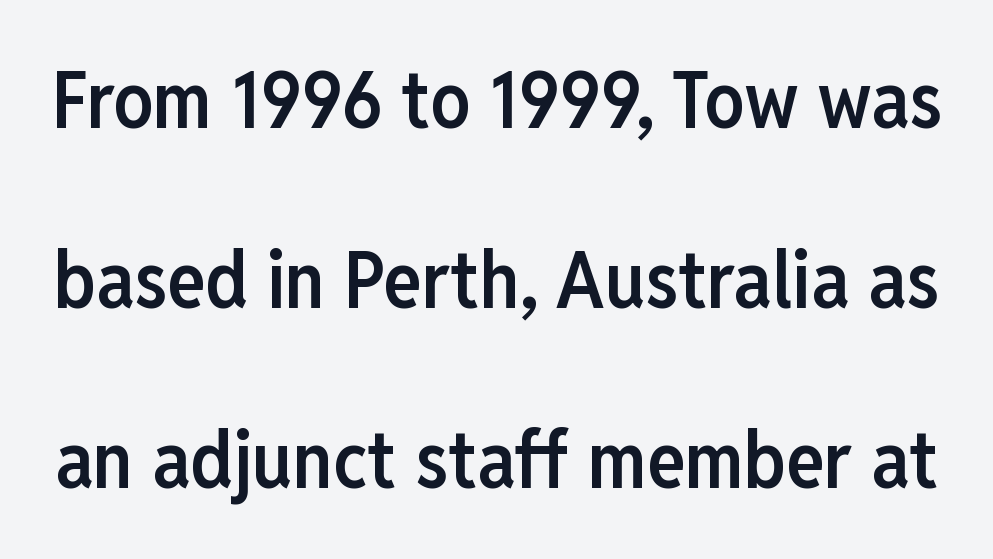
Q: Is the text bold? A: Semi-bold.
Q: Is the text italic (slanted)? A: No, it is upright.
Q: Is the typeface a serif or a sans-serif typeface? A: Sans-serif.
Q: Is the text underlined? A: No.
Q: Is the spacing between letters normal or unusually wide? A: Normal.
Q: Is the spacing between lines tight, normal or loose? A: Loose.
Q: Width (condensed, normal, or wide)? A: Condensed.
Q: Stroke contrast? A: Low.
Q: x-height? A: Medium.
Q: Monospaced? A: No.
